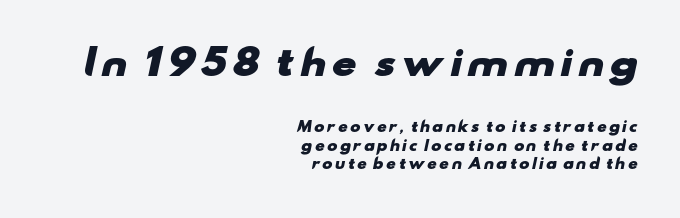
The image shows 36 px heavy, wide sans-serif type; set right-aligned, normal line spacing (1.32x), not underlined; the first (top) block is 2.57x larger; low stroke contrast and a small x-height.
